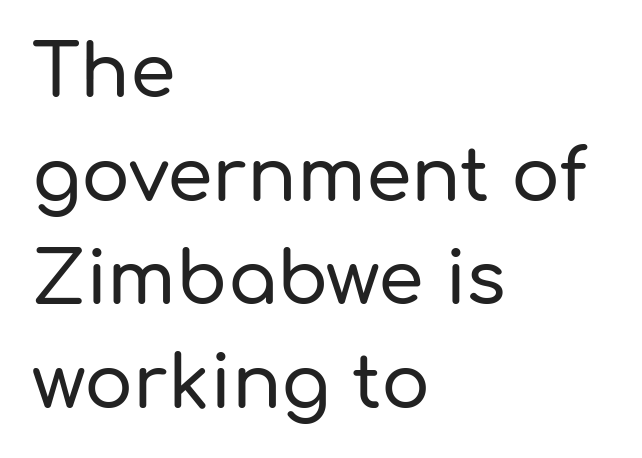
The image shows 73 px sans-serif type, upright; set left-aligned, normal line spacing (1.42x), normal letter spacing, not underlined; low stroke contrast and a medium x-height.
